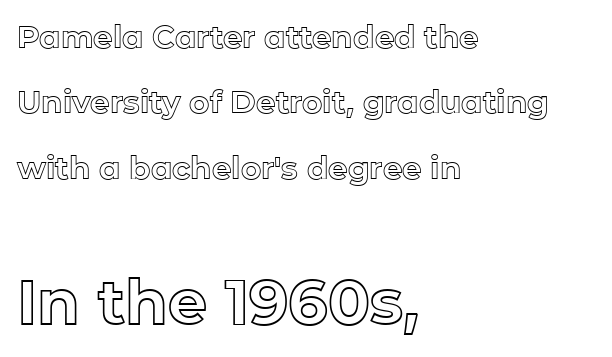
{"italic": "no", "width": "normal", "x_height": "medium", "monospaced": "no", "underline": "no", "align": "left", "line_spacing": "loose", "line_spacing_ratio": 2.11, "letter_spacing": "normal", "letter_spacing_em": 0.0, "larger_block": "second", "size_ratio": 2.0, "glyph_px": 62}
